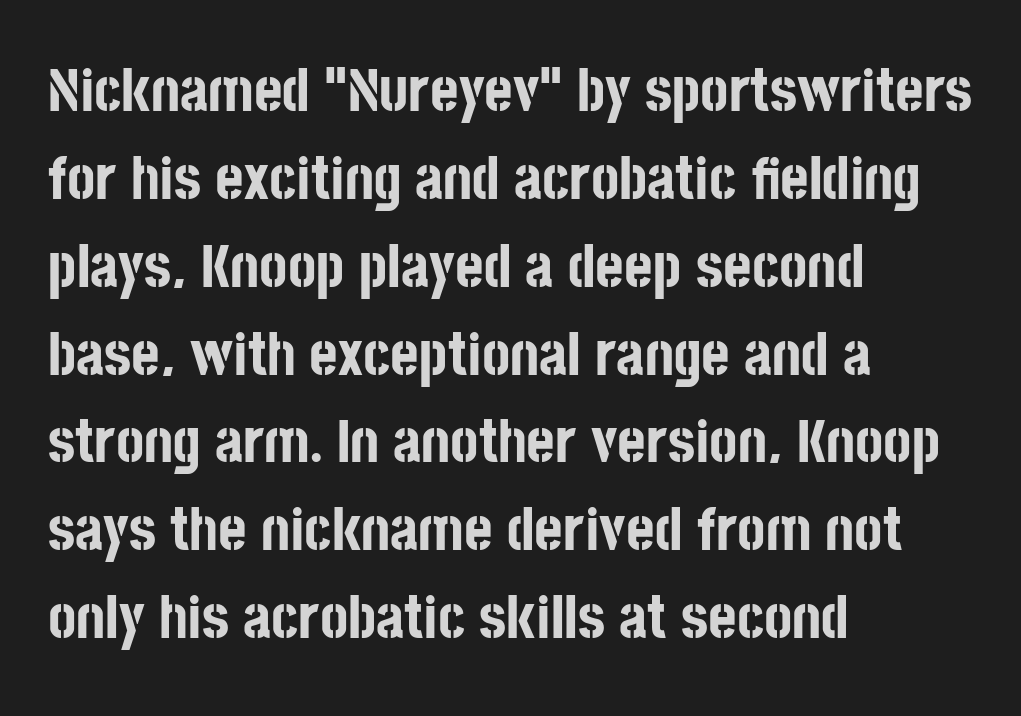
Q: Is the text bold? A: Yes.
Q: Is the text italic (slanted)? A: No, it is upright.
Q: Is the typeface a serif or a sans-serif typeface? A: Sans-serif.
Q: Is the text underlined? A: No.
Q: How is the paragraph aligned? A: Left-aligned.
Q: Is the spacing between letters normal or unusually wide? A: Normal.
Q: Is the spacing between lines tight, normal or loose? A: Normal.
Q: Width (condensed, normal, or wide)? A: Condensed.
Q: Stroke contrast? A: Low.
Q: x-height? A: Large.
Q: Monospaced? A: No.
